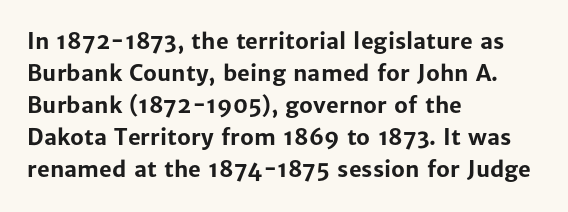
The image shows 22 px bold type, upright; set left-aligned, normal line spacing (1.46x), normal letter spacing, not underlined.
